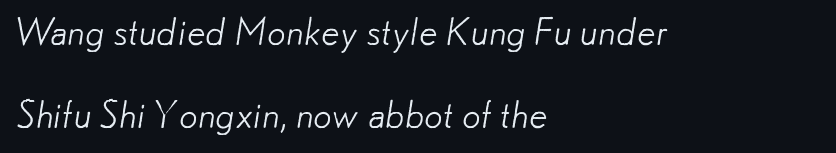
Q: Is the text bold? A: No.
Q: Is the typeface a serif or a sans-serif typeface? A: Sans-serif.
Q: Is the text underlined? A: No.
Q: How is the paragraph aligned? A: Left-aligned.
Q: Is the spacing between letters normal or unusually wide? A: Normal.
Q: Is the spacing between lines tight, normal or loose? A: Loose.
Q: Width (condensed, normal, or wide)? A: Normal.
Q: Stroke contrast? A: Low.
Q: x-height? A: Small.
Q: Monospaced? A: No.
